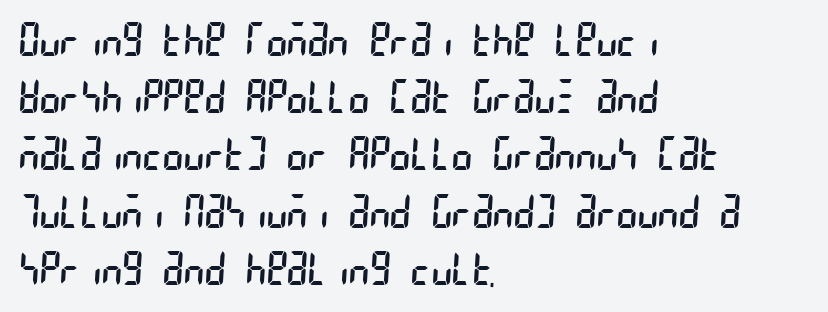
Q: Is the text bold? A: No.
Q: Is the typeface a serif or a sans-serif typeface? A: Sans-serif.
Q: Is the text underlined? A: No.
Q: How is the paragraph aligned? A: Left-aligned.
Q: Is the spacing between letters normal or unusually wide? A: Normal.
Q: Is the spacing between lines tight, normal or loose? A: Normal.
Q: Width (condensed, normal, or wide)? A: Condensed.
Q: Stroke contrast? A: Low.
Q: x-height? A: Large.
